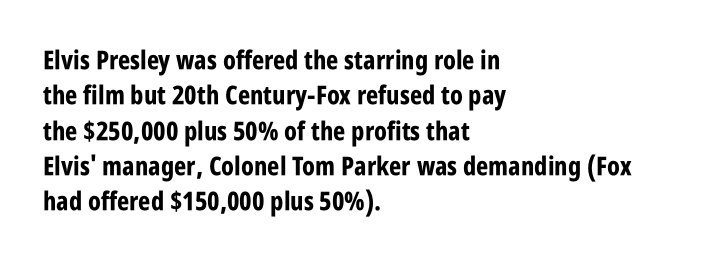
{"italic": "no", "bold": "yes", "underline": "no", "align": "left", "line_spacing": "normal", "line_spacing_ratio": 1.36, "letter_spacing": "normal", "letter_spacing_em": 0.0, "glyph_px": 26}
